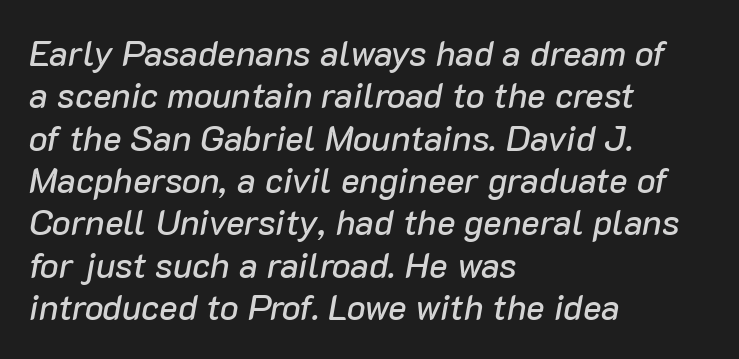
The image shows 35 px text type, italic (leaning right); set left-aligned, line spacing 1.21x, normal letter spacing, not underlined; low stroke contrast and a medium x-height.
